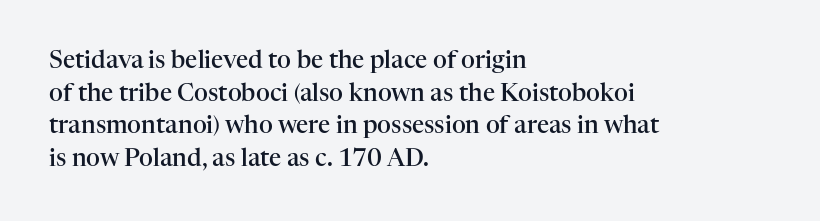
{"italic": "no", "bold": "semi", "underline": "no", "align": "left", "line_spacing": "normal", "line_spacing_ratio": 1.36, "letter_spacing": "normal", "letter_spacing_em": 0.0, "glyph_px": 24}
